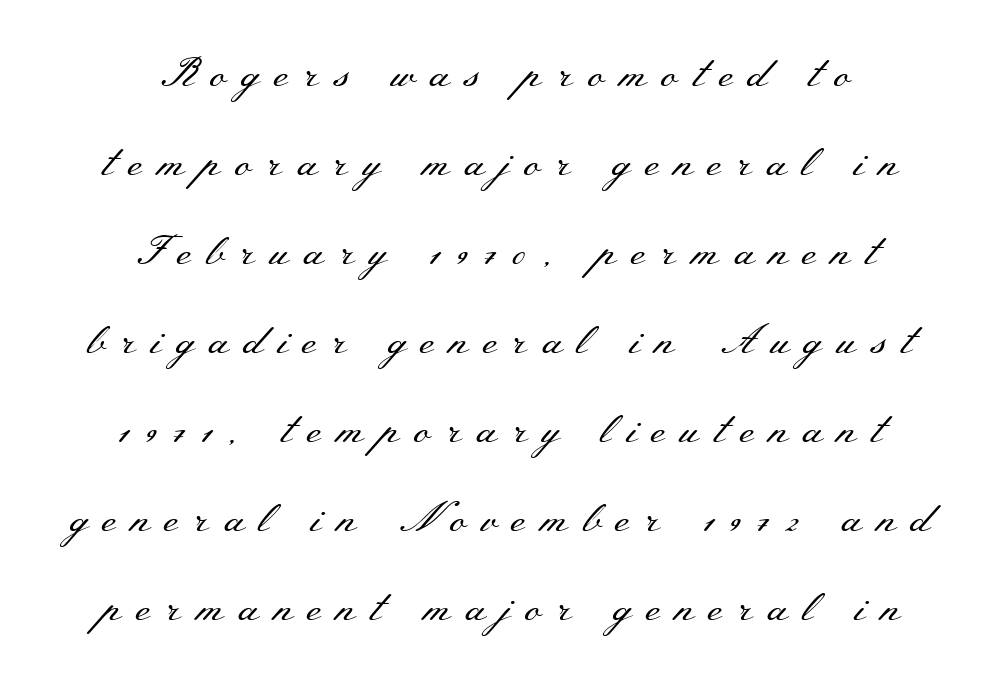
These glyphs show unthickened strokes, regular width or finer. Note the varied advance widths — an 'i' is clearly narrower than an 'm'. How are the letters spaced? Widely, with obvious added tracking. The designer dialed line spacing up above the default.
